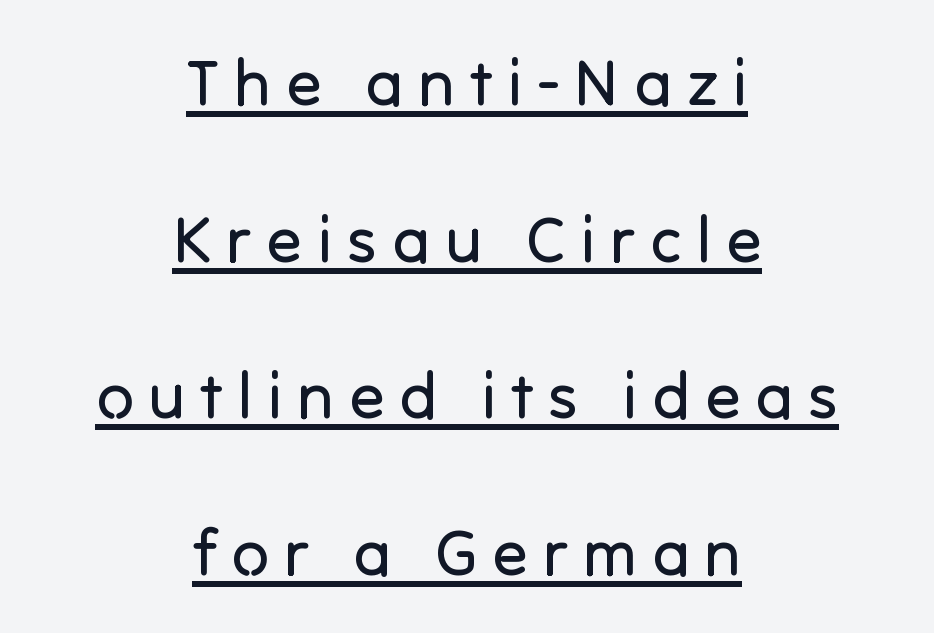
{"serif": "no", "italic": "no", "bold": "no", "weight": "regular", "width": "normal", "stroke_contrast": "low", "x_height": "medium", "monospaced": "no", "underline": "yes", "align": "center", "line_spacing": "loose", "line_spacing_ratio": 2.41, "letter_spacing": "wide", "letter_spacing_em": 0.23, "glyph_px": 65}
